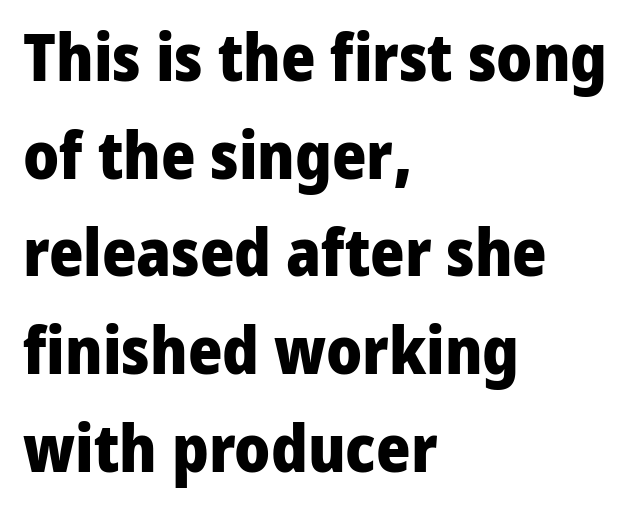
Quick note: not italic, upright. The lines in this sample share a left origin and differ only in where they stop. Emphasis by weight is at full strength: bold. Grotesque or geometric, the face here clearly has no serifs. The glyphs are unaccompanied by any horizontal stroke below them. The face used here is proportionally spaced, like ordinary book or web type.
